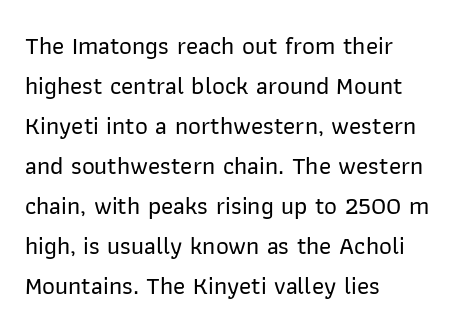
The image shows 25 px text type, upright; set left-aligned, normal line spacing (1.6x), normal letter spacing, not underlined.
